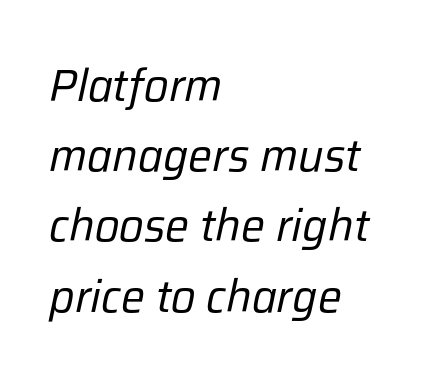
Q: Is the text bold? A: No.
Q: Is the text italic (slanted)? A: Yes, it leans right by about 12 degrees.
Q: Is the text underlined? A: No.
Q: How is the paragraph aligned? A: Left-aligned.
Q: Is the spacing between letters normal or unusually wide? A: Normal.
Q: Is the spacing between lines tight, normal or loose? A: Normal.
Q: Width (condensed, normal, or wide)? A: Normal.
Q: Stroke contrast? A: Low.
Q: x-height? A: Medium.
Q: Monospaced? A: No.
